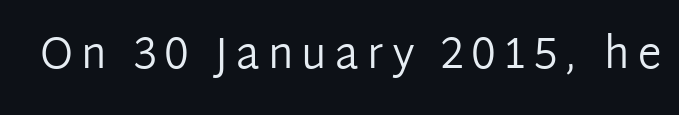
The image shows 43 px regular-weight sans-serif type, upright; set not underlined; low stroke contrast and a medium x-height.
